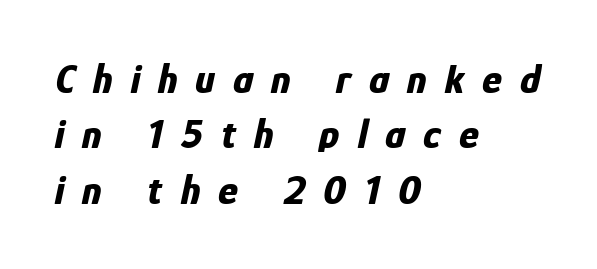
Q: Is the text bold? A: Yes.
Q: Is the text italic (slanted)? A: Yes, it leans right by about 12 degrees.
Q: Is the text underlined? A: No.
Q: How is the paragraph aligned? A: Left-aligned.
Q: Is the spacing between letters normal or unusually wide? A: Unusually wide.
Q: Is the spacing between lines tight, normal or loose? A: Normal.
Q: Width (condensed, normal, or wide)? A: Condensed.
Q: Stroke contrast? A: Low.
Q: x-height? A: Medium.
Q: Monospaced? A: No.
